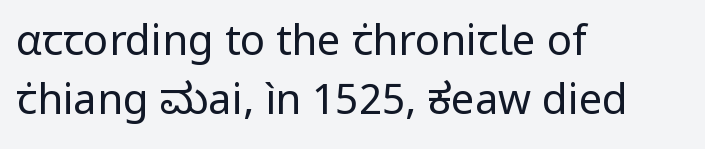
A classic flush-left, rag-right setting is used for this passage. A typesetter would mark this as roman, not italic. Here the glyphs are tracked normally, forming tight word shapes. No heavy texture on the line: the type isn't bold.
